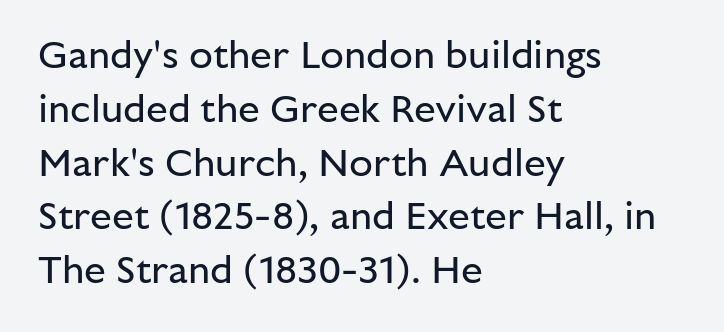
Q: Is the text bold? A: No.
Q: Is the text italic (slanted)? A: No, it is upright.
Q: Is the typeface a serif or a sans-serif typeface? A: Sans-serif.
Q: Is the text underlined? A: No.
Q: How is the paragraph aligned? A: Left-aligned.
Q: Is the spacing between letters normal or unusually wide? A: Normal.
Q: Is the spacing between lines tight, normal or loose? A: Normal.
Q: Width (condensed, normal, or wide)? A: Normal.
Q: Stroke contrast? A: Low.
Q: x-height? A: Medium.
Q: Monospaced? A: No.
